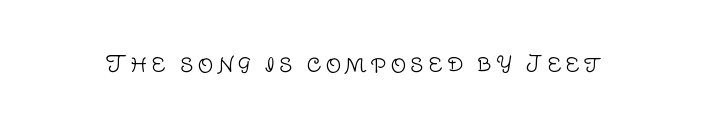
Q: Is the text bold? A: No.
Q: Is the text italic (slanted)? A: Yes.
Q: Is the text underlined? A: No.
